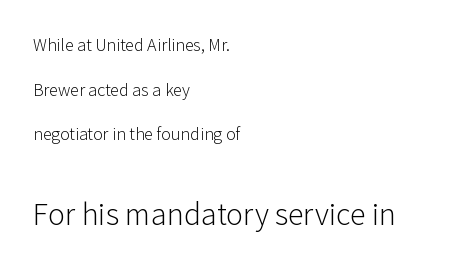
{"serif": "no", "italic": "no", "bold": "no", "weight": "light", "width": "normal", "stroke_contrast": "low", "x_height": "medium", "monospaced": "no", "underline": "no", "align": "left", "line_spacing": "loose", "line_spacing_ratio": 2.48, "letter_spacing": "normal", "letter_spacing_em": 0.0, "larger_block": "second", "size_ratio": 1.78, "glyph_px": 32}
